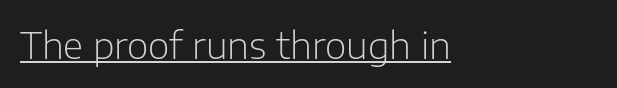
A baseline rule has been typeset under these characters. Leftover space on each line is placed entirely after the last word. The type family on display is of the sans-serif kind. The weight tops out at a normal text grade. A typesetter would mark this as roman, not italic. The line texture is even and compact thanks to regular tracking.
